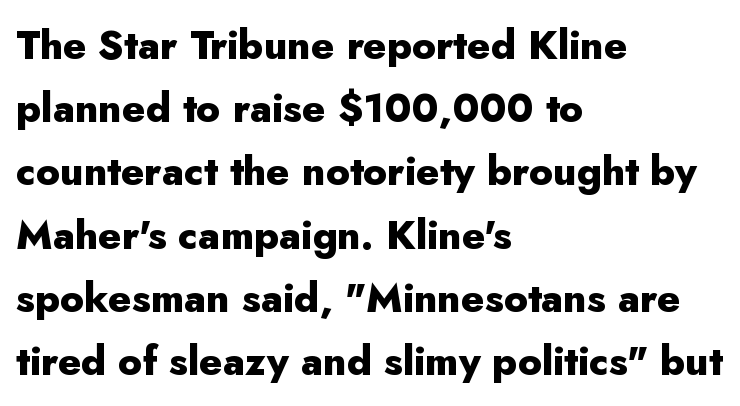
The image shows 40 px heavy sans-serif type, upright; set left-aligned, normal line spacing (1.58x), normal letter spacing, not underlined; low stroke contrast and a small x-height.
